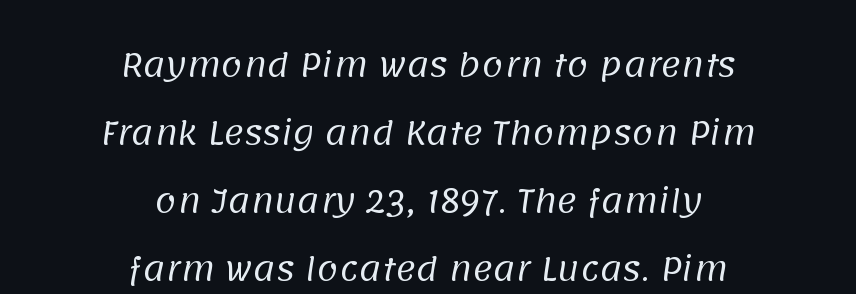
A clean baseline with only descenders dipping below it. Observe the ordinary spacing: letters are neighbours, not strangers. Note the varied advance widths — an 'i' is clearly narrower than an 'm'. Is the block centered? Yes — each line is placed symmetrically about the middle. Typographically, this falls in the sans-serif category. Is there much room between lines? Yes — plenty of vertical air separates them.
